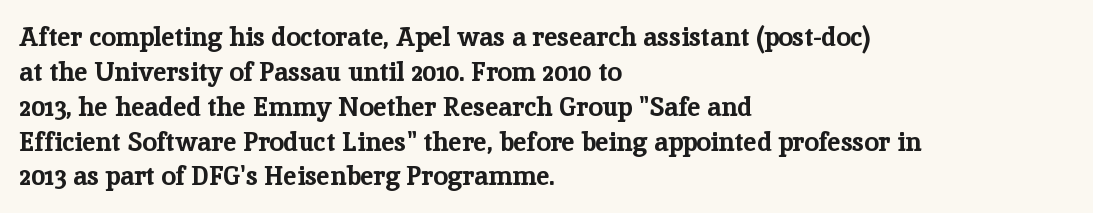
The baseline area is clear. The lines in this sample share a left origin and differ only in where they stop. The type is set solid horizontally, with unmodified tracking. Compared with typical paragraphs, the rows here are spaced about the same. Thick stems and heavy bowls — unmistakably bold. Ascenders rise straight up at ninety degrees.
